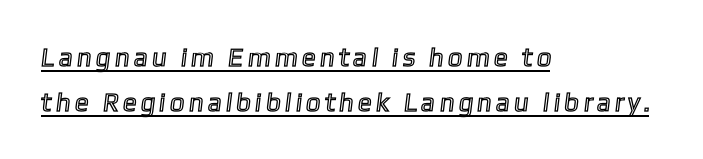
Q: Is the text underlined? A: Yes.
Q: How is the paragraph aligned? A: Left-aligned.
Q: Is the spacing between letters normal or unusually wide? A: Unusually wide.
